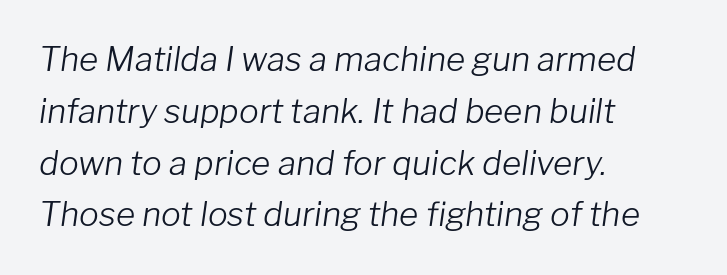
{"italic": "yes", "lean": "right", "slant_degrees": 8, "bold": "no", "weight": "light", "width": "normal", "stroke_contrast": "low", "x_height": "medium", "monospaced": "no", "underline": "no", "align": "left", "line_spacing": "normal", "line_spacing_ratio": 1.57, "letter_spacing": "normal", "letter_spacing_em": 0.0, "glyph_px": 33}
